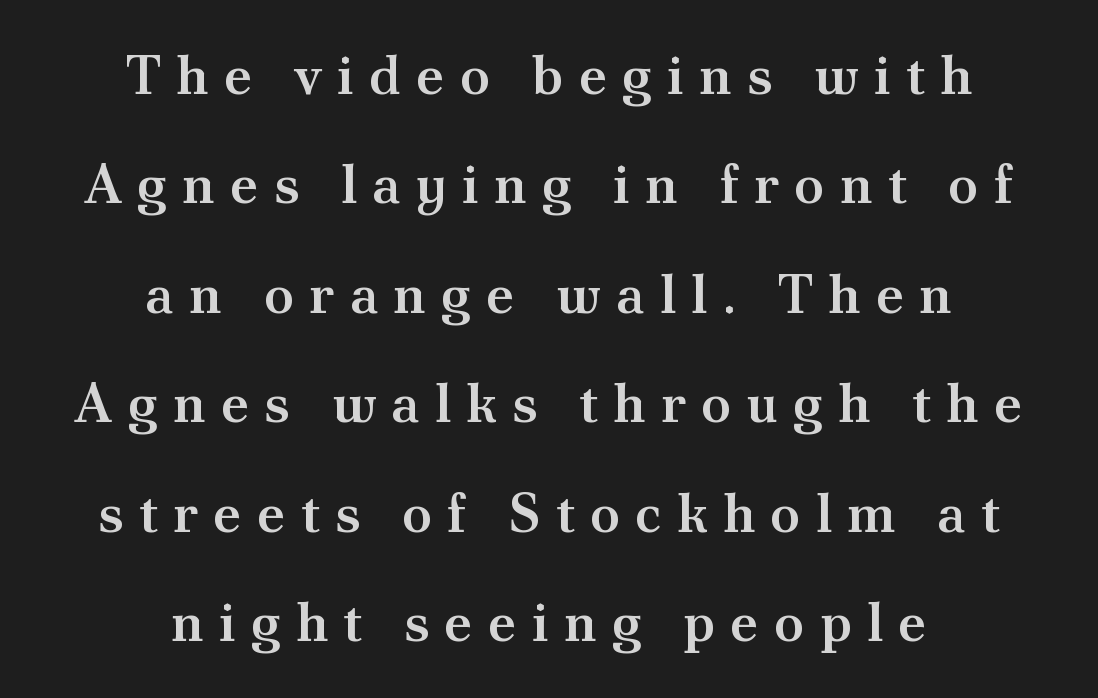
Is there much room between lines? Yes — plenty of vertical air separates them. A serif font was chosen for this passage. Loose tracking; the words dissolve into strings of separated letters. The face used here is proportionally spaced, like ordinary book or web type. The passage shown is not underscored anywhere.
